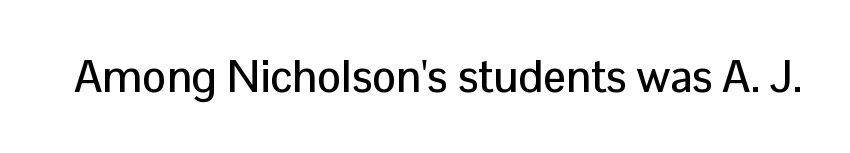
The image shows 45 px sans-serif type, upright; set normal letter spacing, not underlined; low stroke contrast and a medium x-height.
